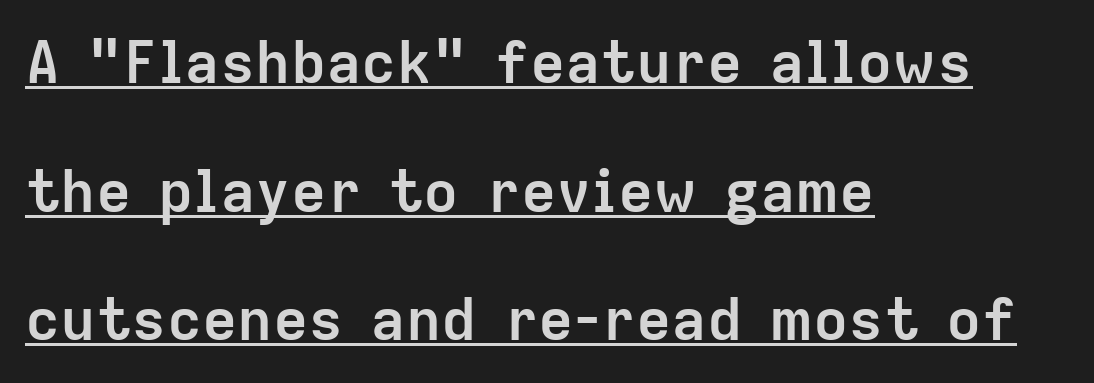
Every stem runs plumb, perpendicular to the baseline. As a designer I'd log this as weight 700, bold. Has an underline been added? It has. Check where the strokes stop: nothing finishes them off — pure sans. The face used here is rendered with its standard letterfit. The designer dialed line spacing up above the default.
